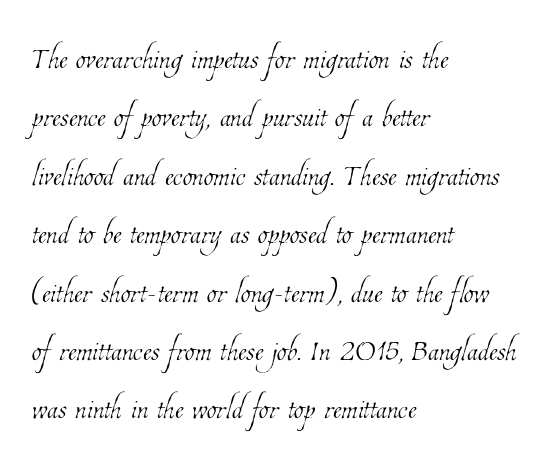
The image shows 40 px thin, condensed type; set left-aligned, normal line spacing (1.46x), normal letter spacing, not underlined; low stroke contrast and a medium x-height.
